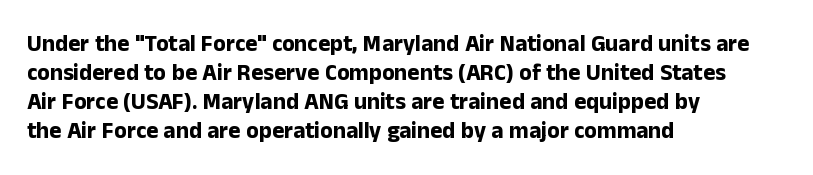
The typography opts for an upright posture over an oblique one. What weight is shown? A full bold with thick strokes. How would I describe the line gaps? Plain and ordinary. Each line starts at the same left margin while the right side varies.
